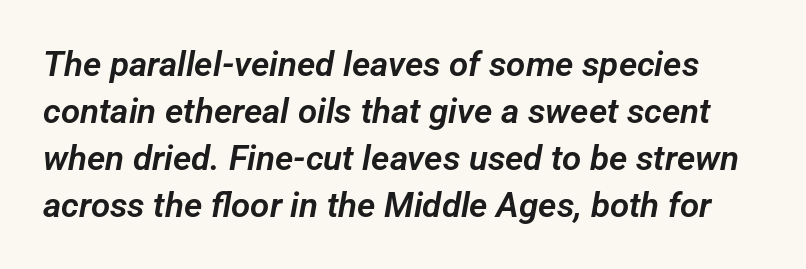
Q: Is the typeface a serif or a sans-serif typeface? A: Sans-serif.
Q: Is the text underlined? A: No.
Q: Is the spacing between letters normal or unusually wide? A: Normal.
Q: Is the spacing between lines tight, normal or loose? A: Normal.
Q: Width (condensed, normal, or wide)? A: Normal.
Q: Stroke contrast? A: Low.
Q: x-height? A: Medium.
Q: Monospaced? A: No.
